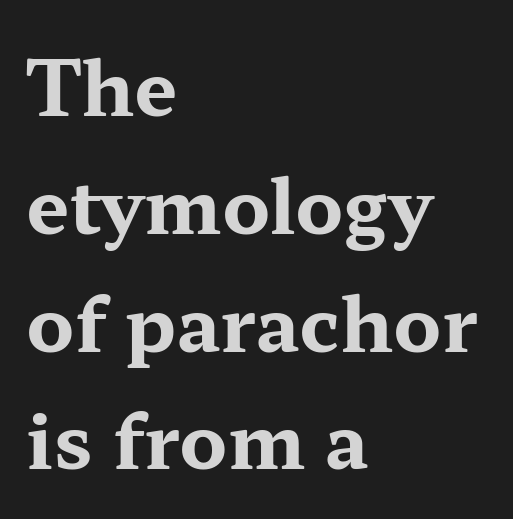
Q: Is the text bold? A: Yes.
Q: Is the text italic (slanted)? A: No, it is upright.
Q: Is the typeface a serif or a sans-serif typeface? A: Serif.
Q: Is the text underlined? A: No.
Q: How is the paragraph aligned? A: Left-aligned.
Q: Is the spacing between letters normal or unusually wide? A: Normal.
Q: Is the spacing between lines tight, normal or loose? A: Normal.
Q: Width (condensed, normal, or wide)? A: Wide.
Q: Stroke contrast? A: Medium.
Q: x-height? A: Medium.
Q: Monospaced? A: No.
